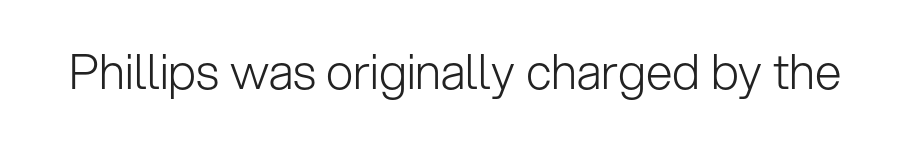
{"serif": "no", "italic": "no", "bold": "no", "weight": "light", "width": "normal", "stroke_contrast": "low", "x_height": "medium", "monospaced": "no", "underline": "no", "letter_spacing": "normal", "letter_spacing_em": 0.0, "glyph_px": 48}
